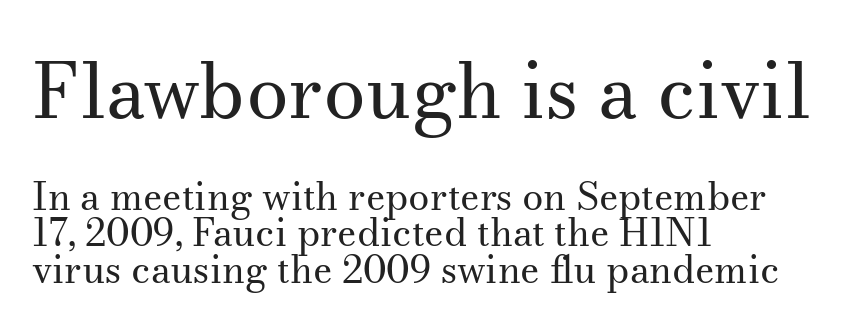
The image shows 76 px regular-weight serif type, upright; set left-aligned, tight line spacing (0.97x), normal letter spacing, not underlined; the first (top) block is 2.0x larger; medium stroke contrast and a small x-height.
